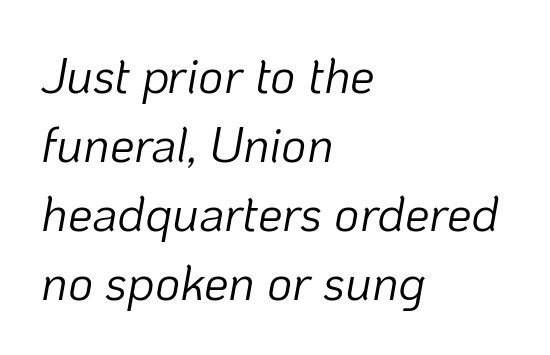
Q: Is the text bold? A: No.
Q: Is the text italic (slanted)? A: Yes, it leans right by about 10 degrees.
Q: Is the text underlined? A: No.
Q: How is the paragraph aligned? A: Left-aligned.
Q: Is the spacing between letters normal or unusually wide? A: Normal.
Q: Is the spacing between lines tight, normal or loose? A: Normal.
Q: Width (condensed, normal, or wide)? A: Normal.
Q: Stroke contrast? A: Low.
Q: x-height? A: Medium.
Q: Monospaced? A: No.
